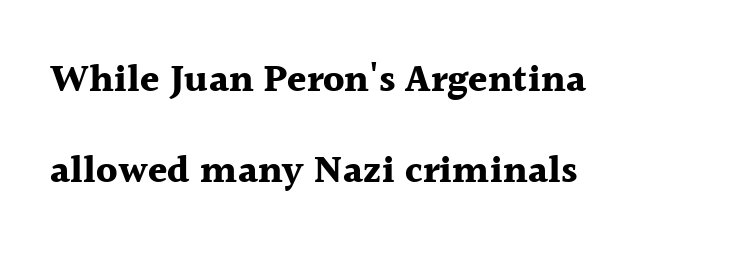
Q: Is the text bold? A: Yes.
Q: Is the text italic (slanted)? A: No, it is upright.
Q: Is the typeface a serif or a sans-serif typeface? A: Serif.
Q: Is the text underlined? A: No.
Q: How is the paragraph aligned? A: Left-aligned.
Q: Is the spacing between letters normal or unusually wide? A: Normal.
Q: Is the spacing between lines tight, normal or loose? A: Loose.
Q: Width (condensed, normal, or wide)? A: Normal.
Q: x-height? A: Medium.
Q: Monospaced? A: No.
